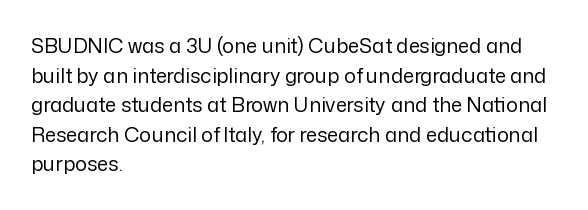
The image shows 20 px text type, upright; set left-aligned, normal line spacing (1.48x), normal letter spacing, not underlined.
